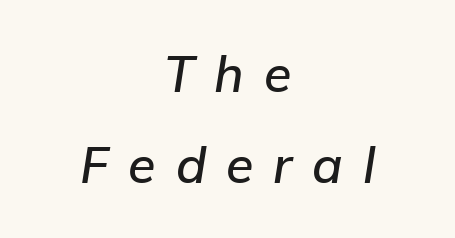
The image shows 50 px text type, italic (leaning right); set centered, line spacing 1.83x, unusually wide letter spacing (+0.4 em), not underlined; low stroke contrast and a medium x-height.
